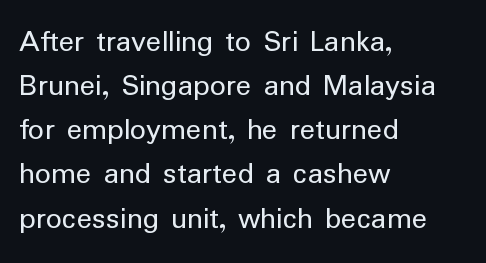
The image shows 32 px regular-weight sans-serif type, upright; set left-aligned, normal line spacing (1.38x), normal letter spacing, not underlined; low stroke contrast and a medium x-height.
